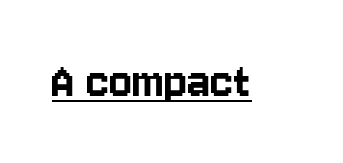
The image shows 54 px condensed sans-serif type, upright; set normal letter spacing, underlined; low stroke contrast and a large x-height.
